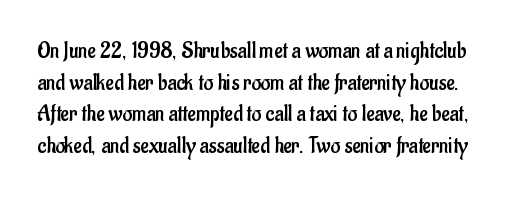
The image shows 23 px text type, upright; set normal line spacing (1.37x), normal letter spacing, not underlined.
